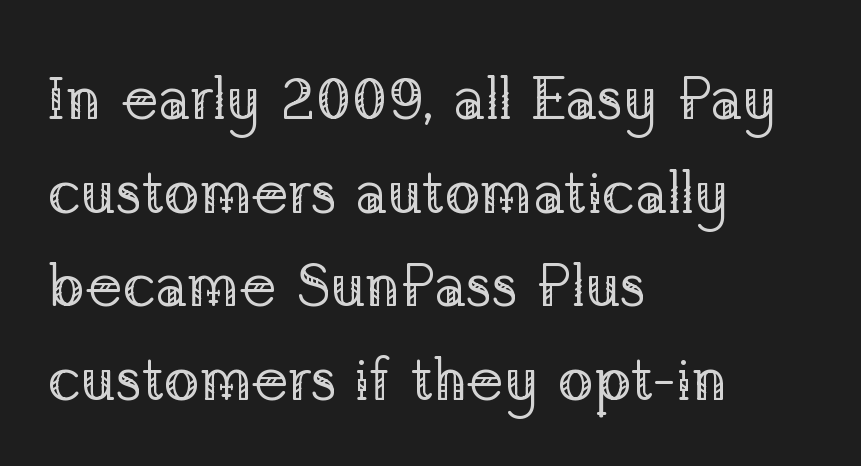
{"serif": "yes", "italic": "no", "bold": "no", "weight": "regular", "width": "normal", "stroke_contrast": "low", "x_height": "medium", "monospaced": "no", "underline": "no", "align": "left", "line_spacing": "normal", "line_spacing_ratio": 1.56, "letter_spacing": "normal", "letter_spacing_em": 0.0, "glyph_px": 60}
